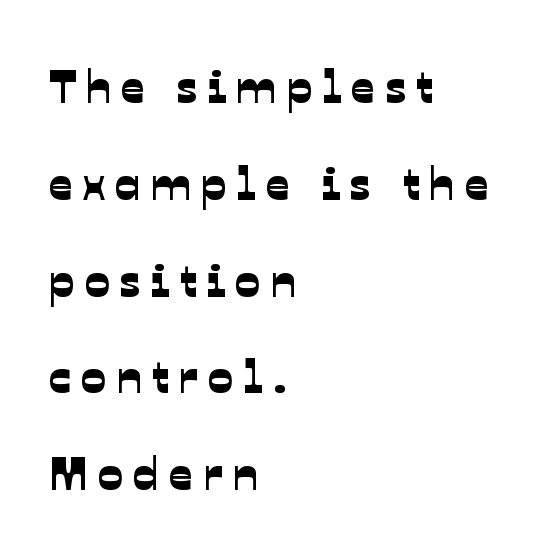
The image shows 47 px sans-serif type; set left-aligned, loose line spacing (2.06x), unusually wide letter spacing (+0.21 em), not underlined; low stroke contrast and a medium x-height.
